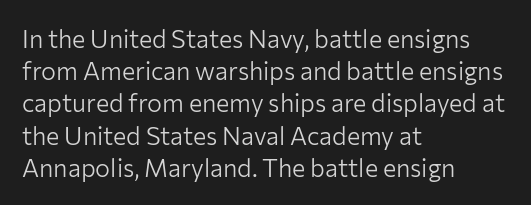
The image shows 25 px text type, upright; set left-aligned, normal line spacing (1.29x), normal letter spacing, not underlined.
